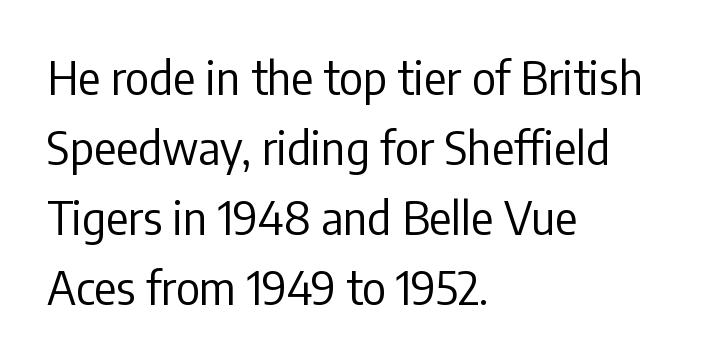
Q: Is the text bold? A: No.
Q: Is the text italic (slanted)? A: No, it is upright.
Q: Is the typeface a serif or a sans-serif typeface? A: Sans-serif.
Q: Is the text underlined? A: No.
Q: How is the paragraph aligned? A: Left-aligned.
Q: Is the spacing between letters normal or unusually wide? A: Normal.
Q: Is the spacing between lines tight, normal or loose? A: Normal.
Q: Width (condensed, normal, or wide)? A: Condensed.
Q: Stroke contrast? A: Low.
Q: x-height? A: Medium.
Q: Monospaced? A: No.
